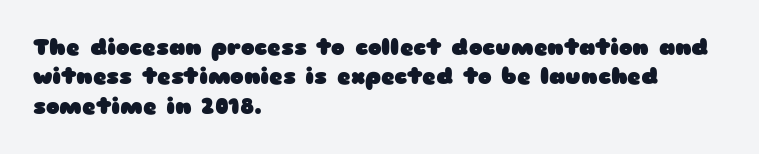
Q: Is the text bold? A: Yes.
Q: Is the text italic (slanted)? A: No, it is upright.
Q: Is the text underlined? A: No.
Q: How is the paragraph aligned? A: Left-aligned.
Q: Is the spacing between letters normal or unusually wide? A: Normal.
Q: Is the spacing between lines tight, normal or loose? A: Normal.
